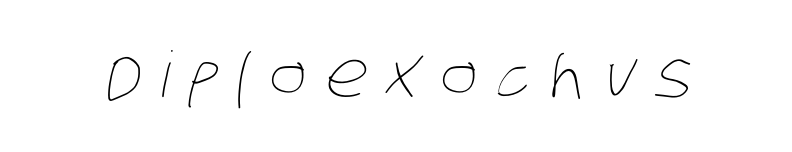
Q: Is the text bold? A: No.
Q: Is the text underlined? A: No.
Q: Is the spacing between letters normal or unusually wide? A: Unusually wide.
Q: Width (condensed, normal, or wide)? A: Condensed.
Q: Stroke contrast? A: Low.
Q: x-height? A: Large.
Q: Monospaced? A: No.
